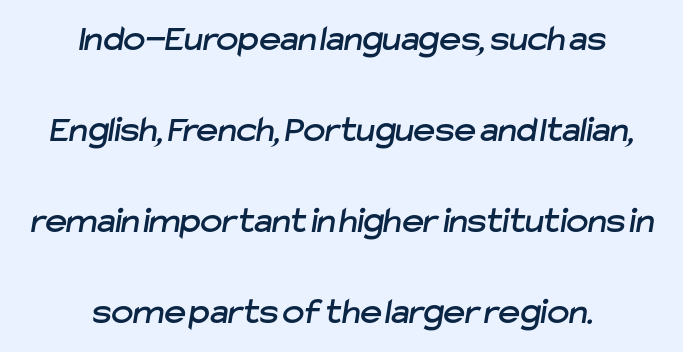
The image shows 37 px sans-serif type; set centered, loose line spacing (2.46x), normal letter spacing, not underlined; low stroke contrast and a medium x-height.
